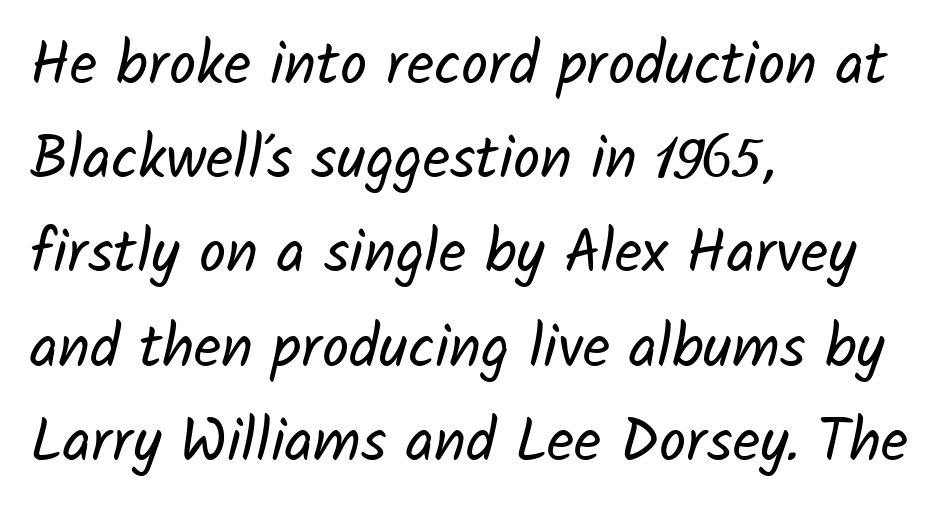
The image shows 60 px regular-weight sans-serif type; set left-aligned, normal line spacing (1.57x), normal letter spacing, not underlined; low stroke contrast and a medium x-height.
